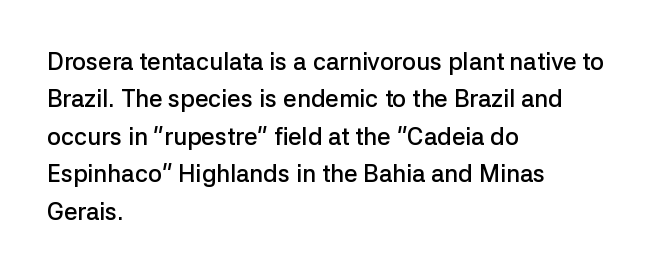
{"italic": "no", "bold": "semi", "underline": "no", "align": "left", "line_spacing": "normal", "line_spacing_ratio": 1.56, "letter_spacing": "normal", "letter_spacing_em": 0.0, "glyph_px": 24}
